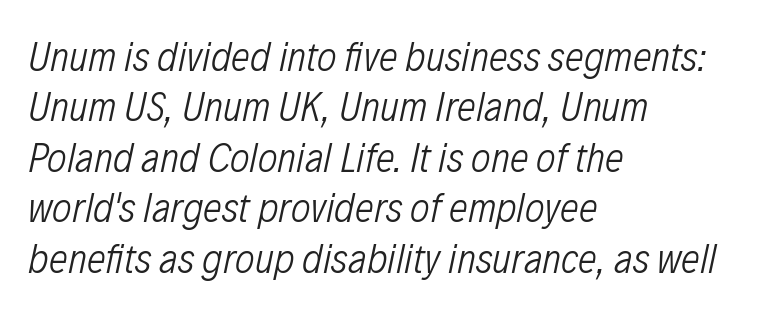
This sample has the flowing, uneven cadence of proportional lettering. Nothing heavy about these letters — not bold at all. Descenders are the only things crossing below the line. Characters are canted at an angle relative to the baseline's perpendicular.
